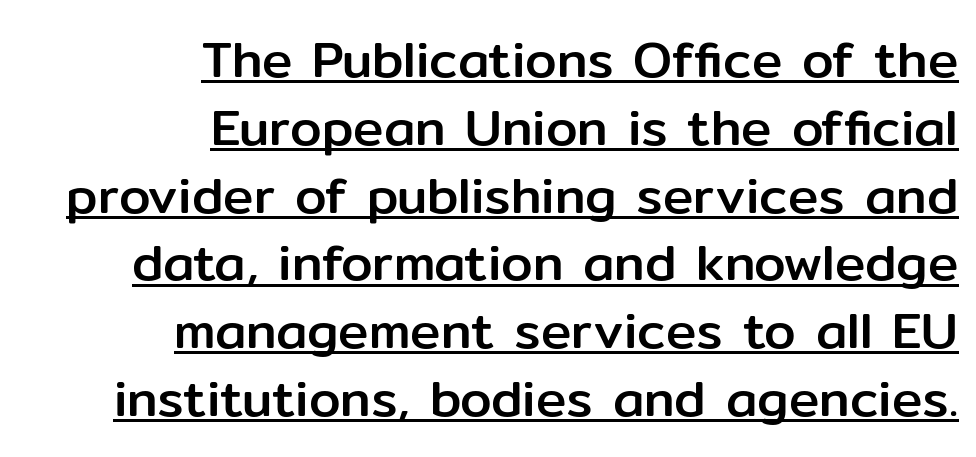
The specimen includes a rule beneath the text block's lines. You can tell it's not italic because the verticals are truly vertical. Does the leading feel generous? No, just average. Spacing verdict: proportional, widths tailored to each character. There is no visible air inserted between adjacent glyphs.
